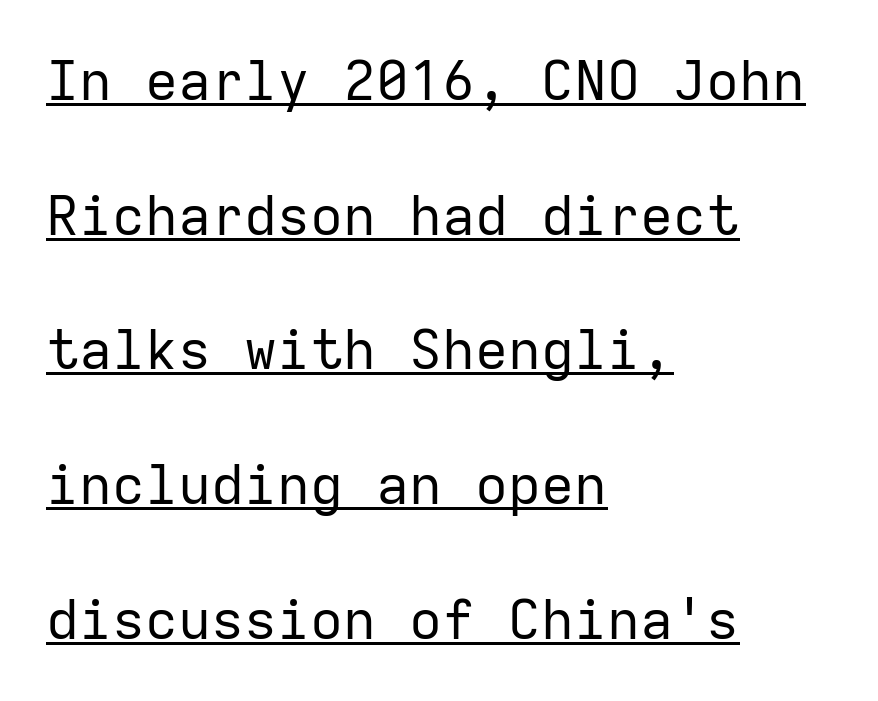
The image shows 55 px regular-weight sans-serif type, upright, monospaced; set left-aligned, loose line spacing (2.45x), normal letter spacing, underlined; low stroke contrast and a medium x-height.
